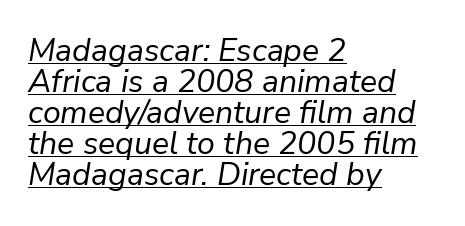
Compared with a centered layout, this one pins lines to the left instead. In terms of leading, this rendering errs on the cramped side. The type is set solid horizontally, with unmodified tracking. You could not count columns in this text — the font is proportionally spaced. Students, observe the line beneath the letters — that is underlining.
